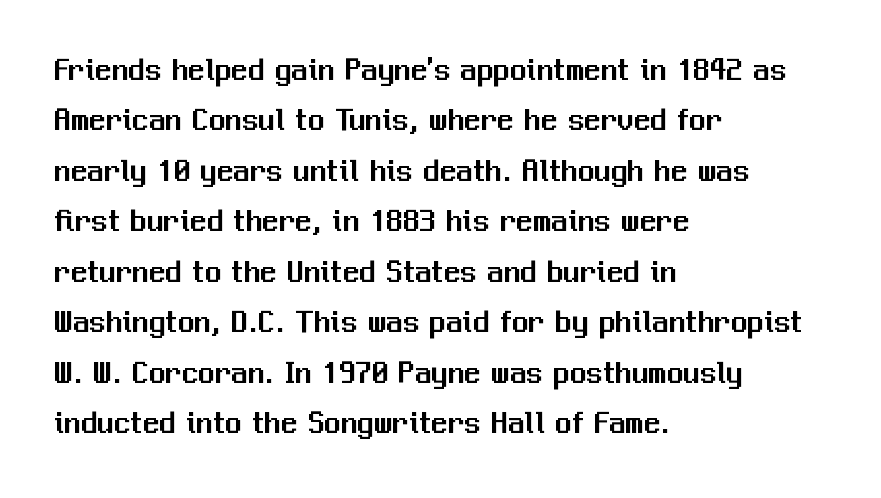
Visually the block forms a straight wall on the left and a jagged coastline on the right. Baseline-to-baseline distance is the conventional proportion of letter height. No italicization has been applied; the sample stays upright. Character widths vary here, with narrow letters taking less room than wide ones. The designer went with a sans here, leaving each stem footless.
